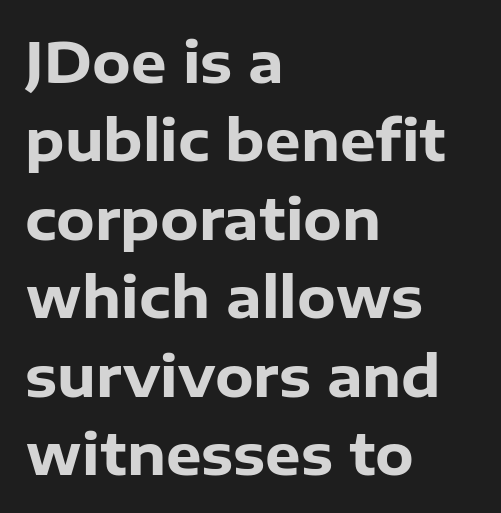
{"serif": "no", "italic": "no", "bold": "yes", "weight": "heavy", "width": "normal", "stroke_contrast": "low", "x_height": "medium", "monospaced": "no", "underline": "no", "align": "left", "line_spacing": "normal", "line_spacing_ratio": 1.4, "letter_spacing": "normal", "letter_spacing_em": 0.0, "glyph_px": 56}
